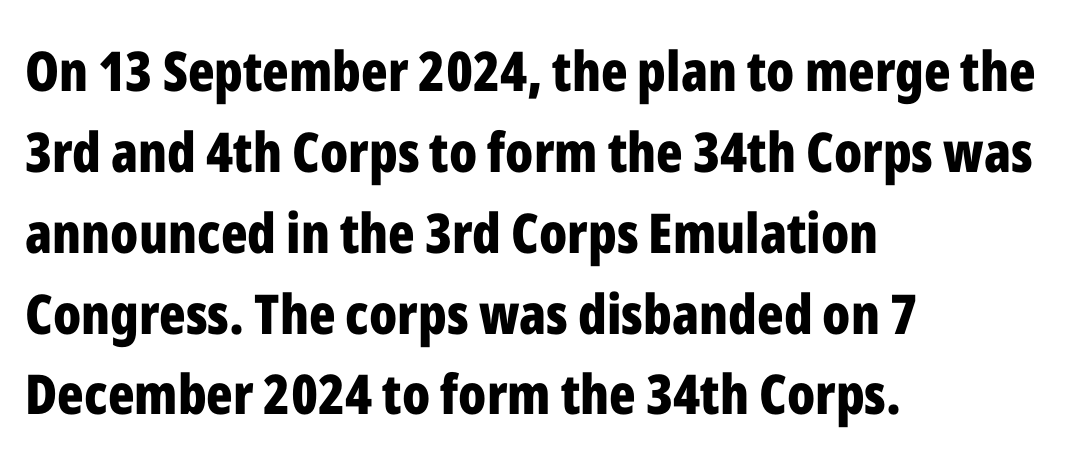
Q: Is the text bold? A: Yes.
Q: Is the text italic (slanted)? A: No, it is upright.
Q: Is the typeface a serif or a sans-serif typeface? A: Sans-serif.
Q: Is the text underlined? A: No.
Q: How is the paragraph aligned? A: Left-aligned.
Q: Is the spacing between letters normal or unusually wide? A: Normal.
Q: Is the spacing between lines tight, normal or loose? A: Normal.
Q: Width (condensed, normal, or wide)? A: Condensed.
Q: Stroke contrast? A: Low.
Q: x-height? A: Medium.
Q: Monospaced? A: No.
